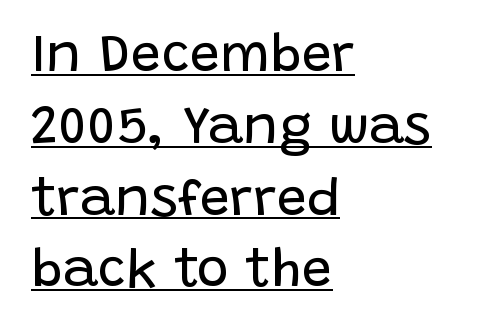
The image shows 54 px regular-weight sans-serif type, upright; set left-aligned, normal line spacing (1.33x), normal letter spacing, underlined; low stroke contrast and a large x-height.
